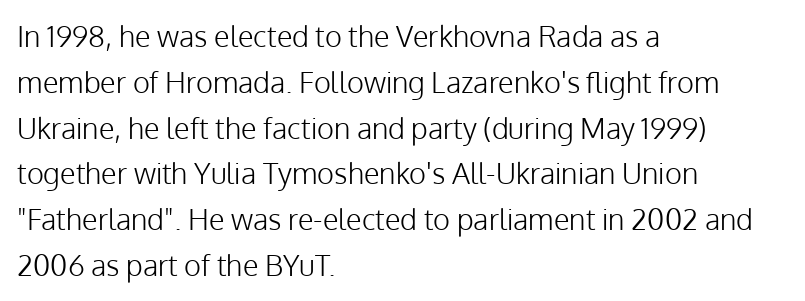
{"serif": "no", "italic": "no", "bold": "no", "weight": "light", "width": "normal", "stroke_contrast": "low", "x_height": "medium", "monospaced": "no", "underline": "no", "align": "left", "line_spacing": "normal", "line_spacing_ratio": 1.58, "letter_spacing": "normal", "letter_spacing_em": 0.0, "glyph_px": 29}
